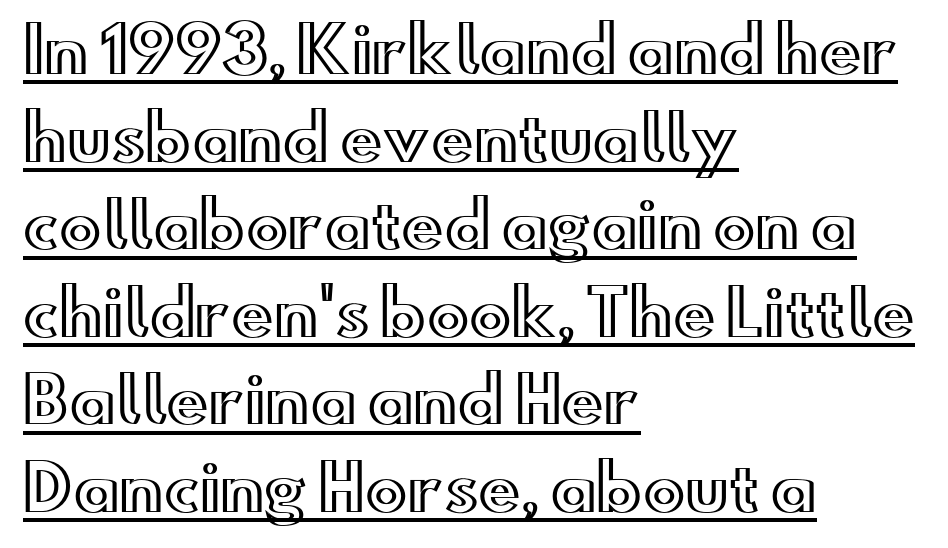
The image shows 63 px wide type, upright; set left-aligned, normal line spacing (1.39x), normal letter spacing, underlined; a small x-height.
